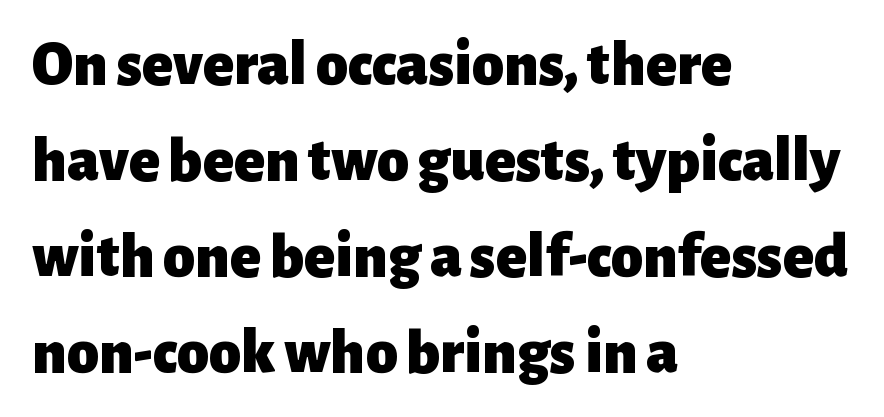
The image shows 64 px heavy sans-serif type, upright; set left-aligned, normal line spacing (1.5x), normal letter spacing, not underlined; low stroke contrast and a medium x-height.
